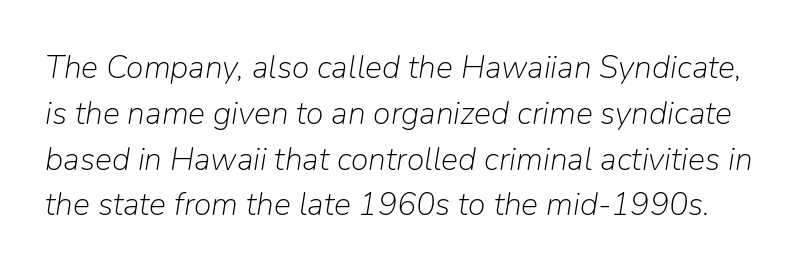
{"italic": "yes", "lean": "right", "slant_degrees": 9, "bold": "no", "weight": "light", "width": "normal", "stroke_contrast": "low", "x_height": "medium", "monospaced": "no", "underline": "no", "line_spacing": "normal", "line_spacing_ratio": 1.43, "letter_spacing": "normal", "letter_spacing_em": 0.0, "glyph_px": 32}
